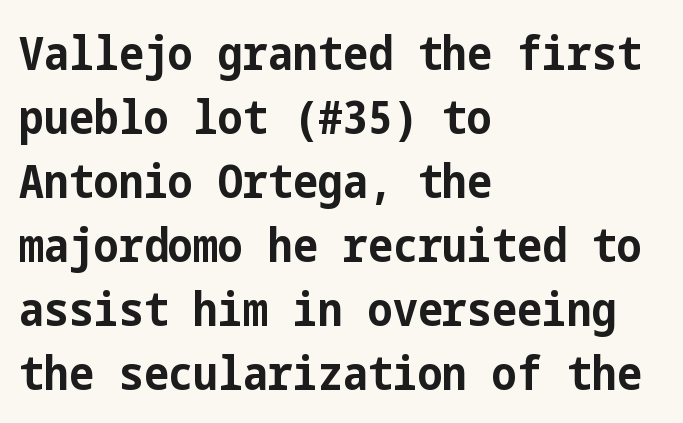
{"serif": "no", "italic": "no", "bold": "yes", "weight": "bold", "width": "condensed", "stroke_contrast": "low", "x_height": "medium", "underline": "no", "align": "left", "line_spacing": "normal", "line_spacing_ratio": 1.36, "letter_spacing": "normal", "letter_spacing_em": 0.0, "glyph_px": 47}
